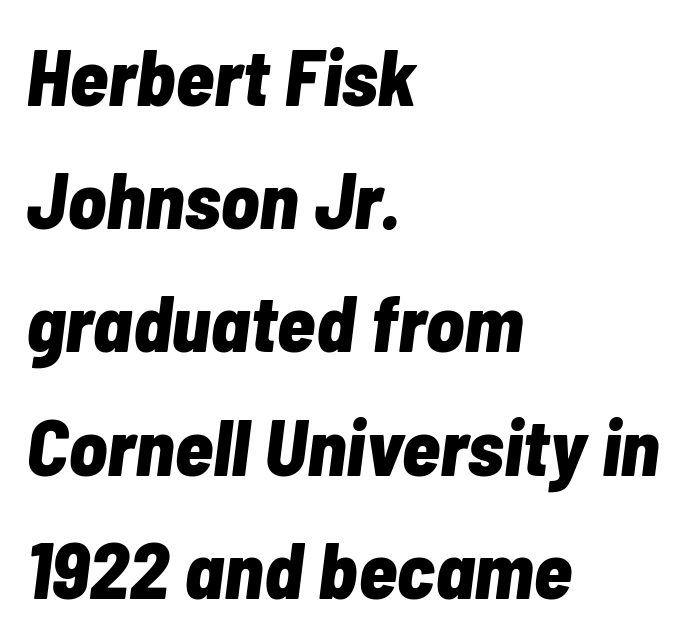
Is the type slanted? Yes — the strokes lean at a clear angle. Underlining? Definitely not there. This sample uses plain, unmodified letter spacing. Vertically, the passage feels balanced, rows spaced as you'd expect.
